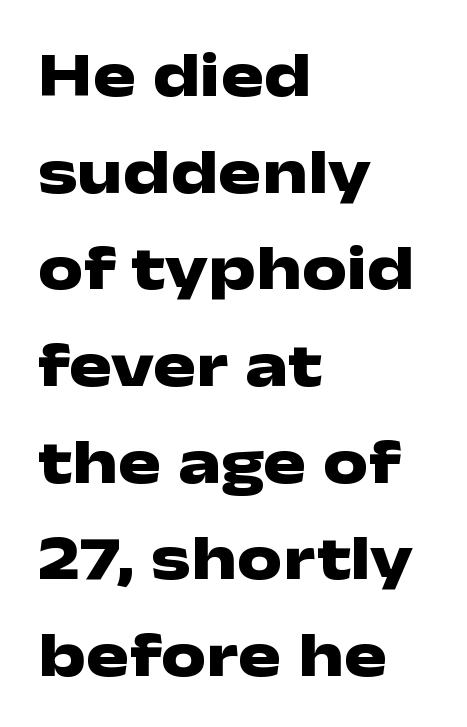
The space beneath each line is pristine and unruled. These lines carry a lot of weight — the face is fully bold. The text was rendered using a sans face with plain stroke endings. You could not count columns in this text — the font is proportionally spaced.
